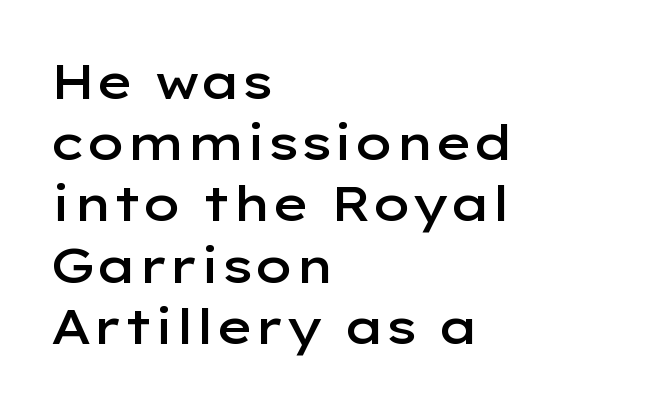
Q: Is the text bold? A: Semi-bold.
Q: Is the text italic (slanted)? A: No, it is upright.
Q: Is the typeface a serif or a sans-serif typeface? A: Sans-serif.
Q: Is the text underlined? A: No.
Q: How is the paragraph aligned? A: Left-aligned.
Q: Is the spacing between letters normal or unusually wide? A: Normal.
Q: Is the spacing between lines tight, normal or loose? A: Normal.
Q: Width (condensed, normal, or wide)? A: Wide.
Q: Stroke contrast? A: Low.
Q: x-height? A: Medium.
Q: Monospaced? A: No.
